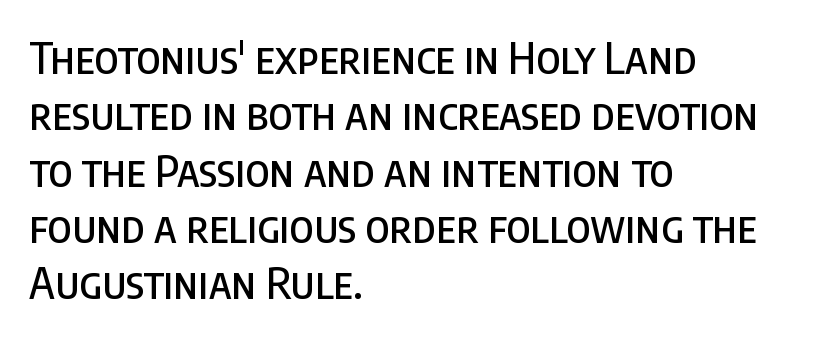
Upright lettering throughout. A student would call this left alignment; a typographer would say flush left, rag right. Looks like regular typesetting: each glyph gets only the width it needs. This rendering features lettering with no underline. The passage shown has conventional tracking throughout. Line spacing here is normal.
